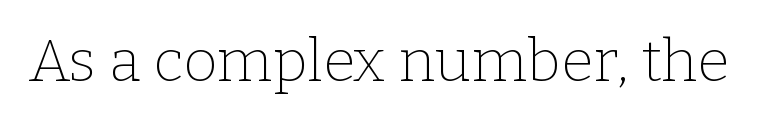
Words appear dense and cohesive because spacing is normal. The face looks like a standard text weight, possibly lighter. No italicization has been applied; the sample stays upright. The passage shown is typed in a proportional face where columns would drift. In terms of letterform style, serifs are clearly present.
